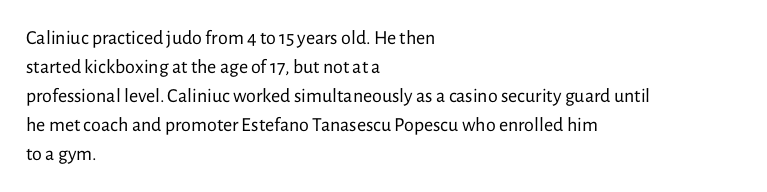
Beneath every word, the page is bare. Stems here are at most as thick as an everyday book face. When letters stand straight like this, we call the style roman or upright. This rendering leaves character spacing at its baseline value. The rendering uses a moderate line-height, typical for paragraphs.
